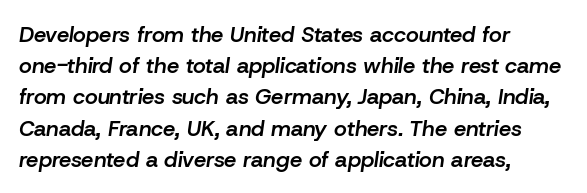
The image shows 22 px text type, italic (leaning right); set left-aligned, normal line spacing (1.42x), normal letter spacing, not underlined.
